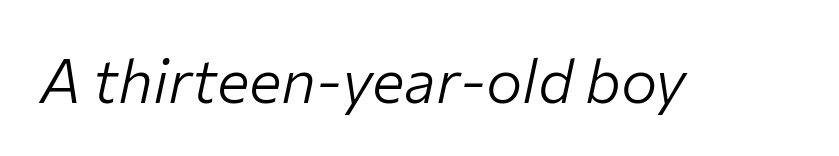
The image shows 61 px light type, italic (leaning right); set normal letter spacing, not underlined; low stroke contrast and a medium x-height.
